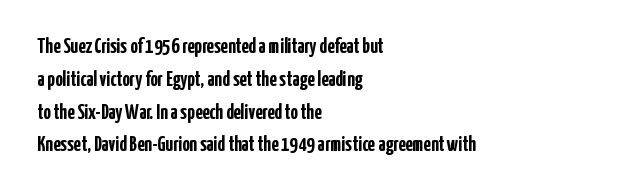
{"italic": "no", "bold": "yes", "underline": "no", "align": "left", "line_spacing": "normal", "line_spacing_ratio": 1.56, "letter_spacing": "normal", "letter_spacing_em": 0.0, "glyph_px": 21}
